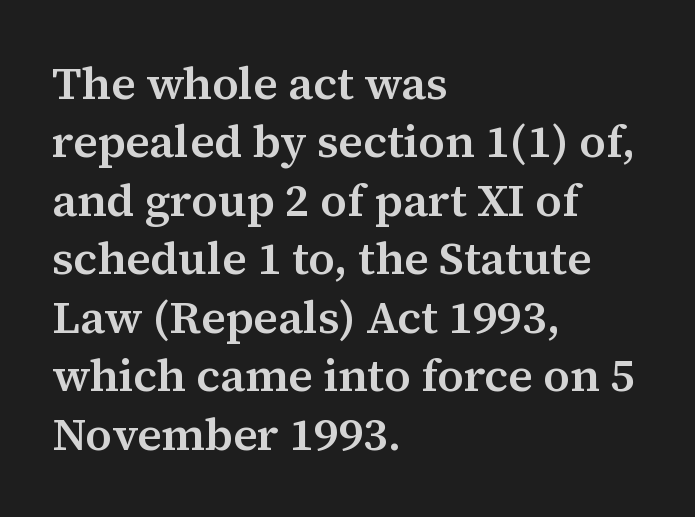
The type sits square on the baseline with zero lean. You can tell from the footed stems that serif type was used. A typesetter would call this zero additional tracking. Teacher's note: observe the even left margin — that is flush-left alignment.
